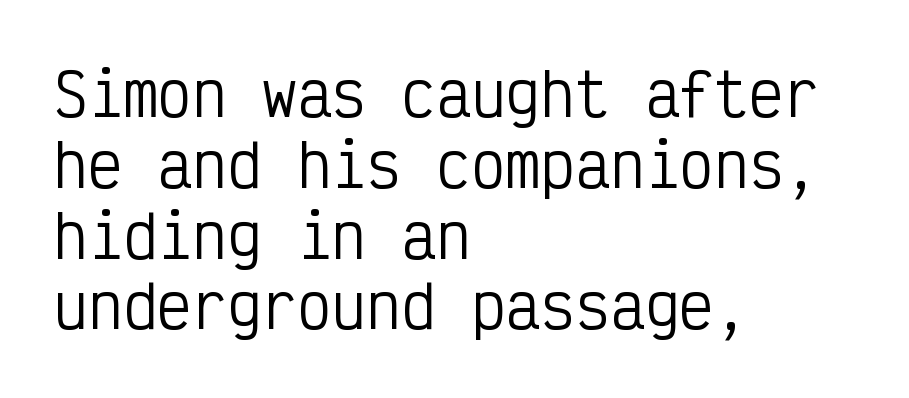
The image shows 58 px regular-weight, condensed sans-serif type, upright, monospaced; set left-aligned, line spacing 1.22x, normal letter spacing, not underlined; low stroke contrast and a medium x-height.
